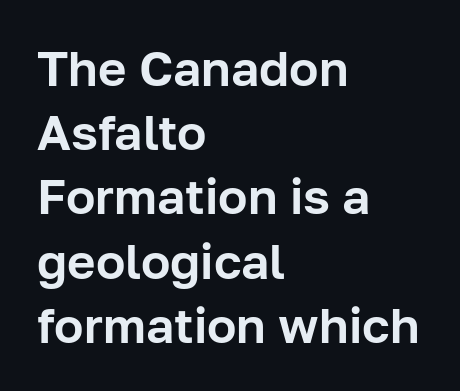
{"serif": "no", "italic": "no", "width": "normal", "stroke_contrast": "low", "x_height": "medium", "monospaced": "no", "underline": "no", "align": "left", "line_spacing": "normal", "line_spacing_ratio": 1.31, "letter_spacing": "normal", "letter_spacing_em": 0.0, "glyph_px": 49}
